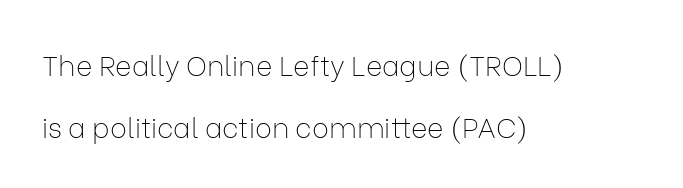
Q: Is the text bold? A: No.
Q: Is the text italic (slanted)? A: No, it is upright.
Q: Is the typeface a serif or a sans-serif typeface? A: Sans-serif.
Q: Is the text underlined? A: No.
Q: How is the paragraph aligned? A: Left-aligned.
Q: Is the spacing between letters normal or unusually wide? A: Normal.
Q: Is the spacing between lines tight, normal or loose? A: Loose.
Q: Width (condensed, normal, or wide)? A: Normal.
Q: Stroke contrast? A: Low.
Q: x-height? A: Medium.
Q: Monospaced? A: No.
